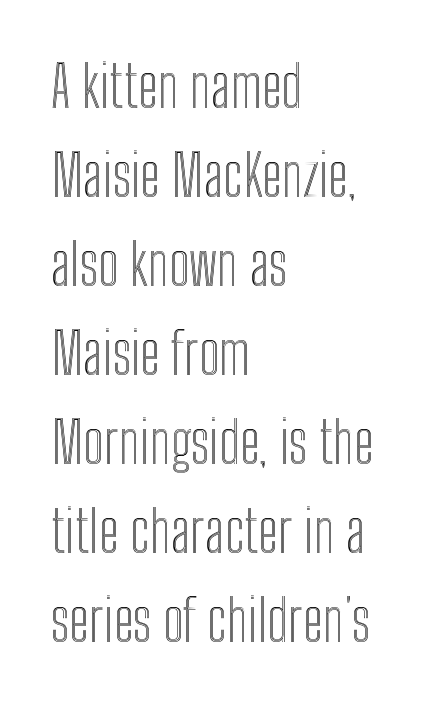
Q: Is the text italic (slanted)? A: No, it is upright.
Q: Is the text underlined? A: No.
Q: How is the paragraph aligned? A: Left-aligned.
Q: Is the spacing between letters normal or unusually wide? A: Normal.
Q: Is the spacing between lines tight, normal or loose? A: Normal.
Q: Width (condensed, normal, or wide)? A: Condensed.
Q: x-height? A: Medium.
Q: Monospaced? A: No.
